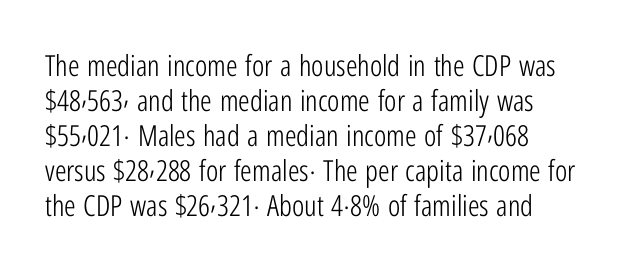
Q: Is the text bold? A: No.
Q: Is the text italic (slanted)? A: No, it is upright.
Q: Is the typeface a serif or a sans-serif typeface? A: Sans-serif.
Q: Is the text underlined? A: No.
Q: How is the paragraph aligned? A: Left-aligned.
Q: Is the spacing between letters normal or unusually wide? A: Normal.
Q: Width (condensed, normal, or wide)? A: Condensed.
Q: Stroke contrast? A: Low.
Q: x-height? A: Medium.
Q: Monospaced? A: No.
